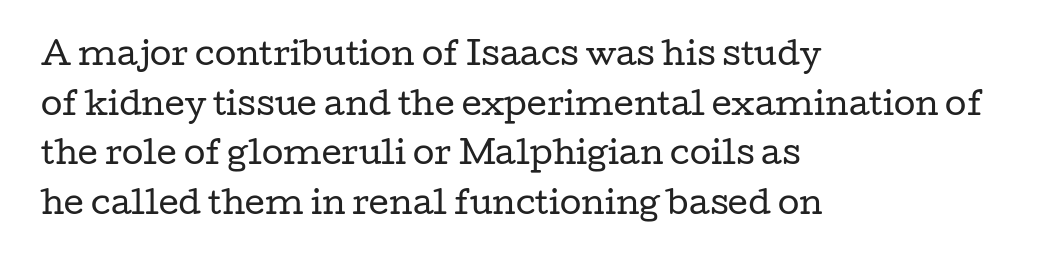
The image shows 31 px regular-weight, wide serif type, upright; set left-aligned, normal line spacing (1.6x), normal letter spacing, not underlined; low stroke contrast and a medium x-height.
